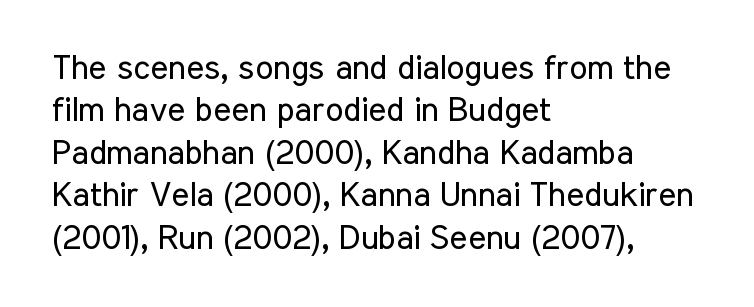
Look at the bottom of the vertical strokes: they stop flat, with no serifs. The letterforms sit shoulder to shoulder at normal distance. How would I describe the line gaps? Plain and ordinary. The letters advance in unequal steps, a hallmark of proportional type. Just letters on the line, the space beneath them empty.
